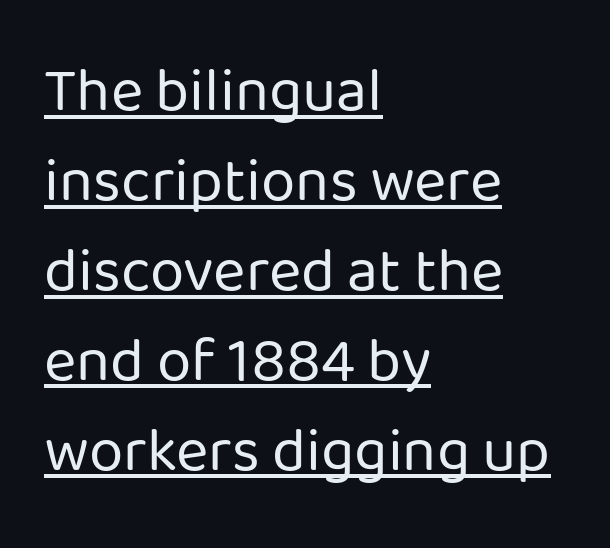
Q: Is the text bold? A: No.
Q: Is the text italic (slanted)? A: No, it is upright.
Q: Is the typeface a serif or a sans-serif typeface? A: Sans-serif.
Q: Is the text underlined? A: Yes.
Q: How is the paragraph aligned? A: Left-aligned.
Q: Is the spacing between letters normal or unusually wide? A: Normal.
Q: Is the spacing between lines tight, normal or loose? A: Normal.
Q: Width (condensed, normal, or wide)? A: Normal.
Q: Stroke contrast? A: Low.
Q: x-height? A: Medium.
Q: Monospaced? A: No.
